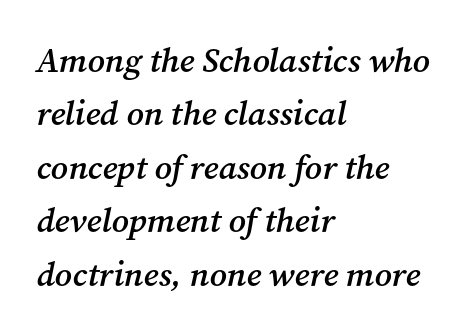
Q: Is the text bold? A: Semi-bold.
Q: Is the text italic (slanted)? A: Yes, it leans right by about 12 degrees.
Q: Is the typeface a serif or a sans-serif typeface? A: Serif.
Q: Is the text underlined? A: No.
Q: How is the paragraph aligned? A: Left-aligned.
Q: Is the spacing between letters normal or unusually wide? A: Normal.
Q: Is the spacing between lines tight, normal or loose? A: Normal.
Q: Width (condensed, normal, or wide)? A: Normal.
Q: Stroke contrast? A: Medium.
Q: x-height? A: Medium.
Q: Monospaced? A: No.
